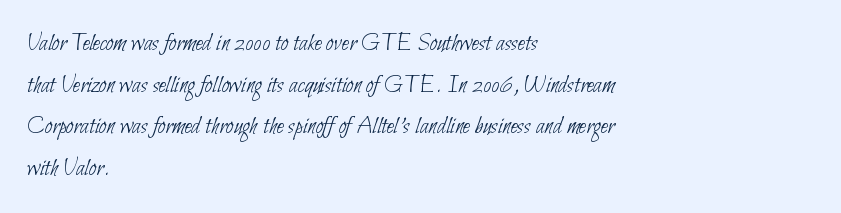
{"bold": "no", "underline": "no", "align": "left", "line_spacing": "normal", "line_spacing_ratio": 1.6, "letter_spacing": "normal", "letter_spacing_em": 0.0, "glyph_px": 26}
